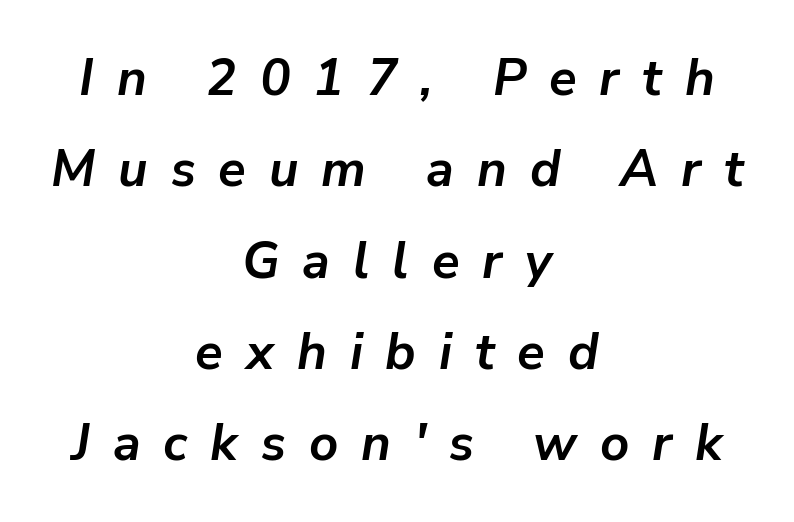
The image shows 51 px semibold type, italic (leaning right); set centered, line spacing 1.79x, unusually wide letter spacing (+0.45 em), not underlined; low stroke contrast and a medium x-height.
